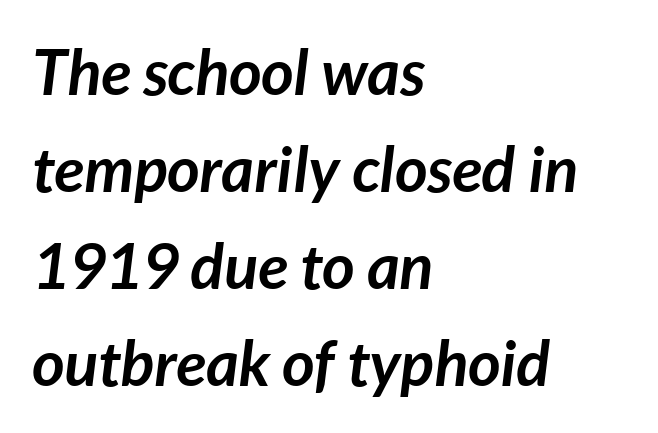
The image shows 63 px semibold type, italic (leaning right); set left-aligned, normal line spacing (1.54x), normal letter spacing, not underlined; low stroke contrast and a medium x-height.
